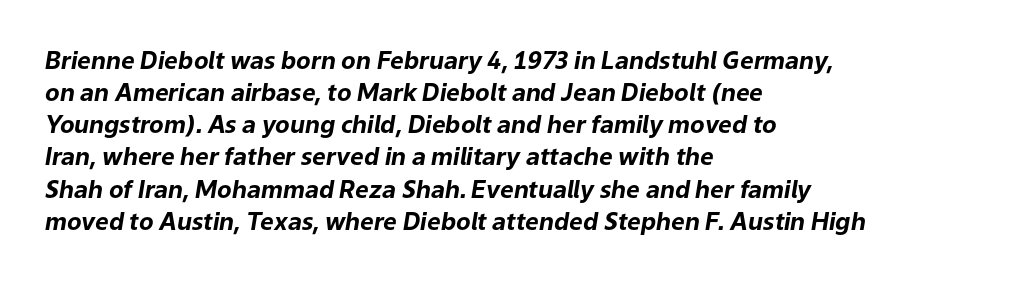
Decoration check: the copy has no underline. Rows of type keep a routine distance in the vertical direction. Every row of glyphs begins at an identical x-position on the left. Rendered with sloped, italic letterforms.
